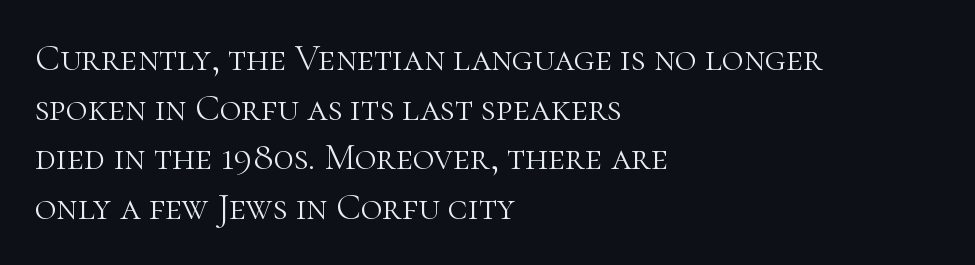
{"serif": "yes", "italic": "no", "bold": "no", "weight": "light", "width": "normal", "stroke_contrast": "high", "x_height": "medium", "monospaced": "no", "underline": "no", "align": "left", "line_spacing": "normal", "line_spacing_ratio": 1.34, "letter_spacing": "normal", "letter_spacing_em": 0.0, "glyph_px": 37}
